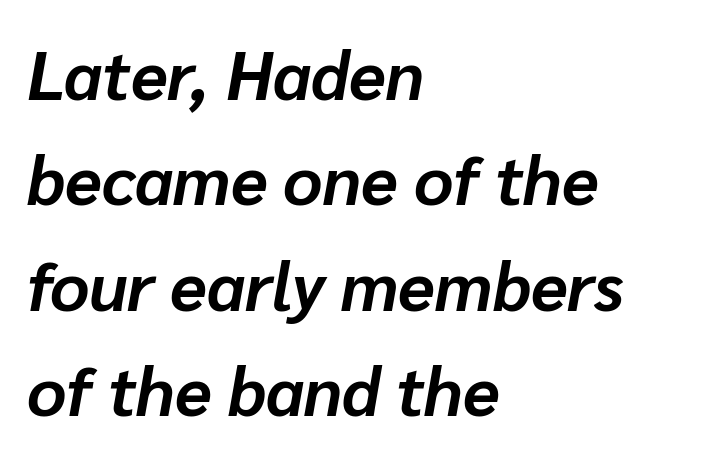
The image shows 68 px bold type, italic (leaning right); set left-aligned, normal line spacing (1.55x), normal letter spacing, not underlined; low stroke contrast and a medium x-height.
